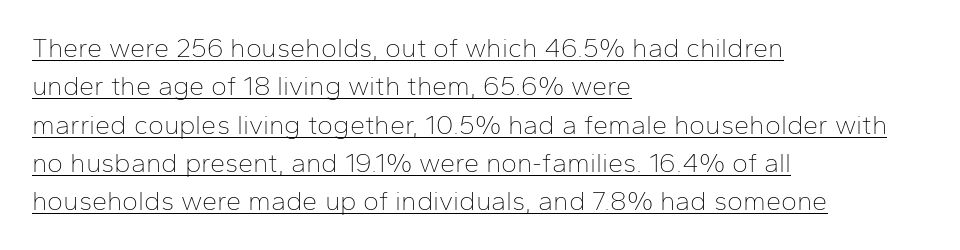
The image shows 27 px text type, upright; set left-aligned, normal line spacing (1.42x), normal letter spacing, underlined.
